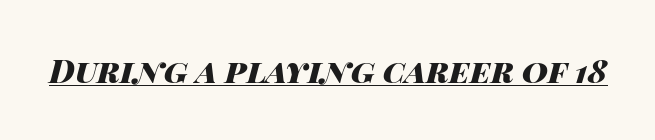
Looks like regular typesetting: each glyph gets only the width it needs. Set as a true bold cut, around the 700 mark. The typesetter has applied underlining to the passage shown. Quick note: italic. Nobody touched the tracking dial on this one.
